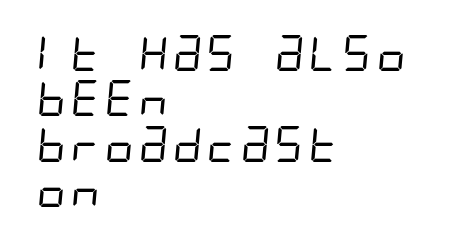
Interline gaps are of average width in this sample. Alignment: flush left. Each stroke keeps to a modest, everyday thickness or less. The letters carry no serifs — their stems end cleanly without finishing strokes.
